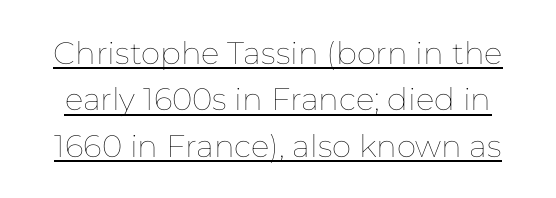
What decoration does the sample have? An underline. Look at the tracking — it's just the regular setting, nothing added. Posture: upright roman. The face used here is proportionally spaced, like ordinary book or web type. Compared with a typical body face, this is equally light or lighter still.
